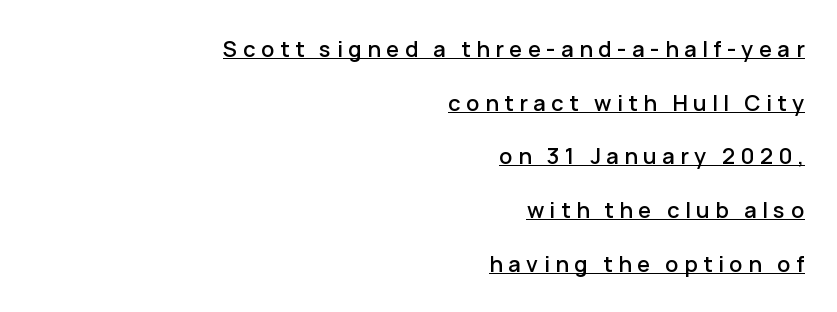
The image shows 22 px text type, upright; set right-aligned, loose line spacing (2.44x), unusually wide letter spacing (+0.25 em), underlined.
